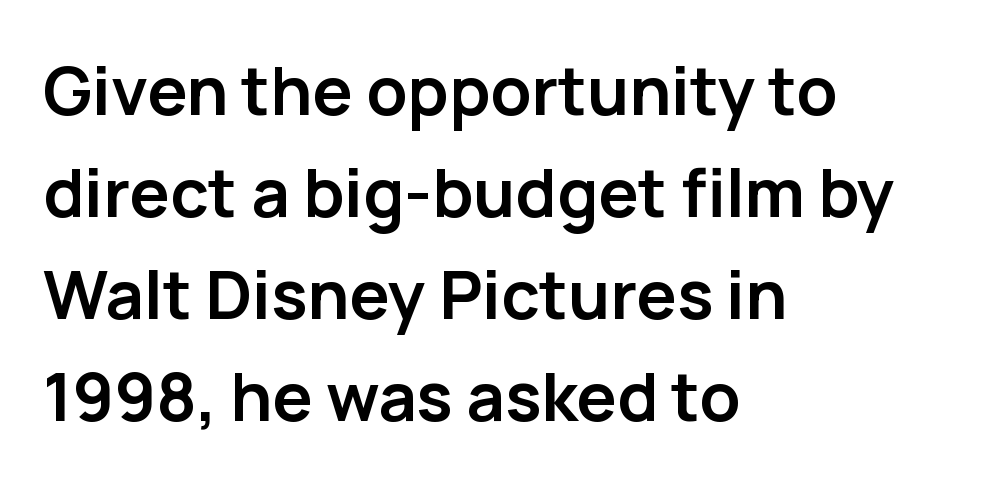
The image shows 67 px semibold sans-serif type, upright; set left-aligned, normal line spacing (1.52x), normal letter spacing, not underlined; low stroke contrast and a medium x-height.
